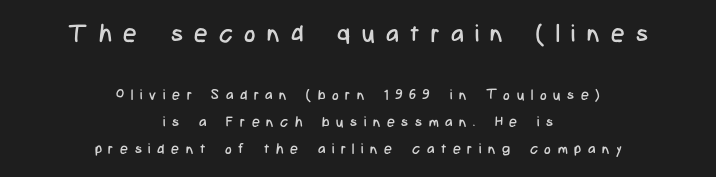
The image shows 24 px text type, upright; set centered, loose line spacing (1.93x), unusually wide letter spacing (+0.48 em), not underlined; the first (top) block is 1.71x larger.
